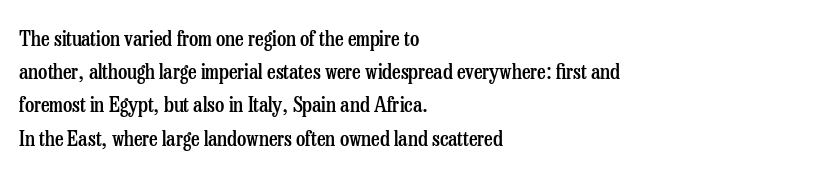
{"italic": "no", "bold": "semi", "underline": "no", "align": "left", "line_spacing": "normal", "line_spacing_ratio": 1.58, "letter_spacing": "normal", "letter_spacing_em": 0.0, "glyph_px": 21}
